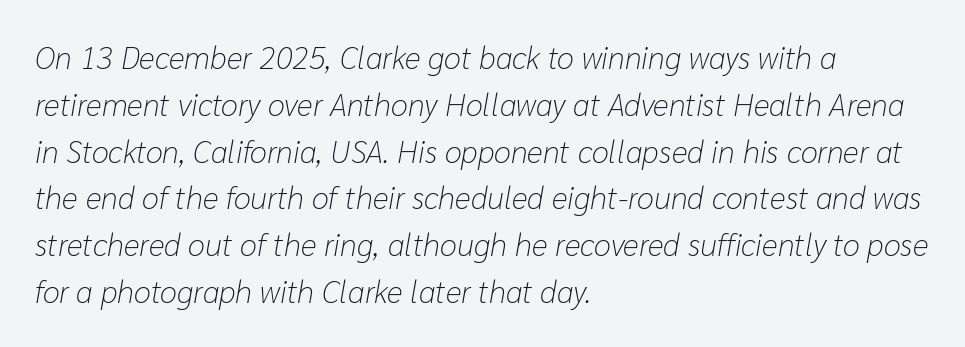
The image shows 31 px light type, italic (leaning right); set left-aligned, normal line spacing (1.51x), normal letter spacing, not underlined; low stroke contrast and a medium x-height.
